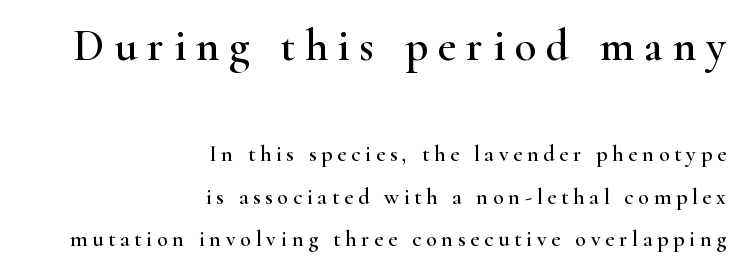
{"serif": "yes", "italic": "no", "width": "wide", "stroke_contrast": "high", "x_height": "small", "monospaced": "no", "underline": "no", "align": "right", "line_spacing": "loose", "line_spacing_ratio": 1.92, "letter_spacing": "wide", "letter_spacing_em": 0.22, "larger_block": "first", "size_ratio": 2.05, "glyph_px": 45}
